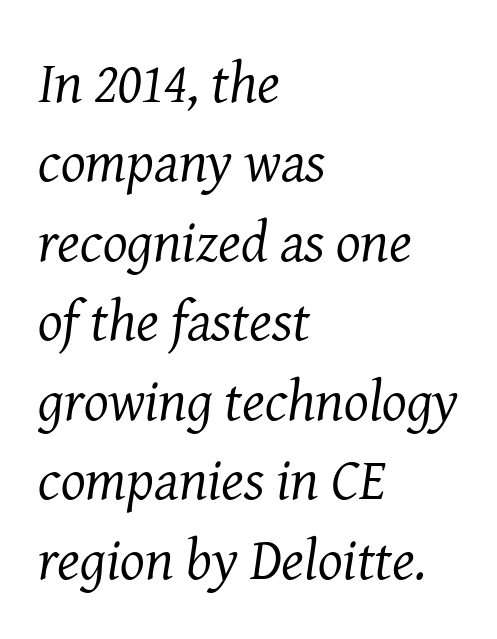
The image shows 58 px regular-weight serif type, italic (leaning right); set left-aligned, normal line spacing (1.37x), normal letter spacing, not underlined; medium stroke contrast and a medium x-height.
